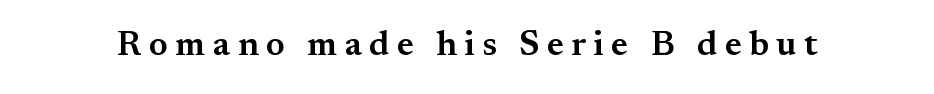
{"serif": "yes", "italic": "no", "bold": "semi", "weight": "semibold", "width": "normal", "stroke_contrast": "medium", "x_height": "small", "monospaced": "no", "underline": "no", "letter_spacing": "wide", "letter_spacing_em": 0.21, "glyph_px": 35}
